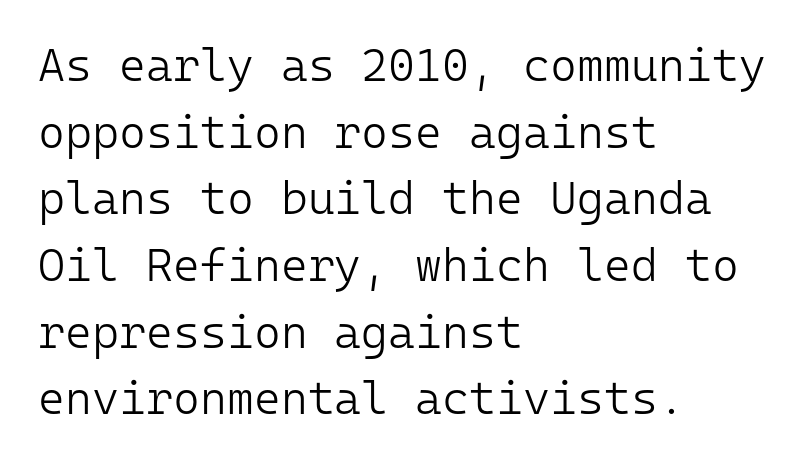
{"serif": "no", "italic": "no", "bold": "no", "weight": "light", "width": "normal", "stroke_contrast": "low", "x_height": "medium", "monospaced": "yes", "underline": "no", "align": "left", "line_spacing": "normal", "line_spacing_ratio": 1.45, "letter_spacing": "normal", "letter_spacing_em": 0.0, "glyph_px": 46}
